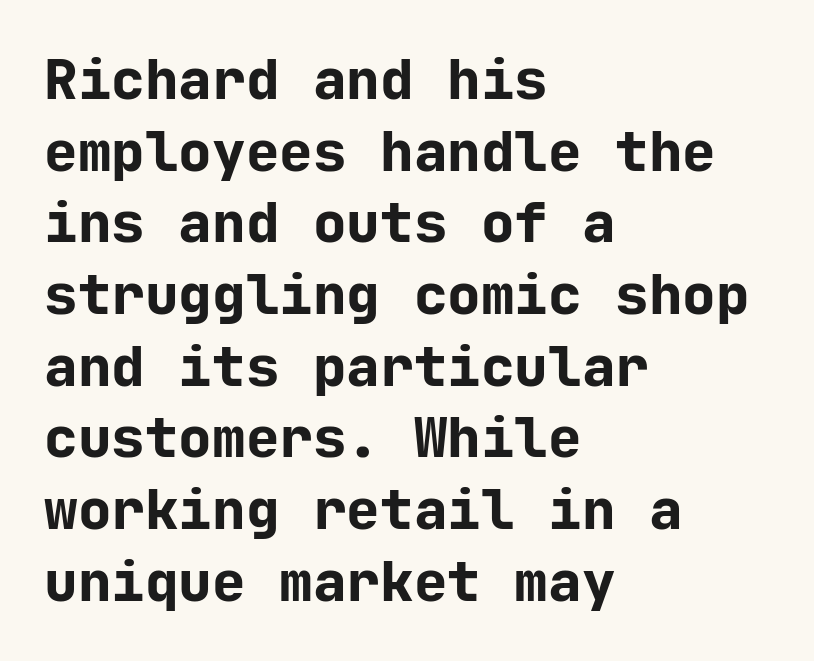
{"serif": "no", "italic": "no", "bold": "yes", "weight": "bold", "width": "normal", "stroke_contrast": "low", "x_height": "medium", "monospaced": "yes", "underline": "no", "align": "left", "line_spacing": "normal", "line_spacing_ratio": 1.28, "letter_spacing": "normal", "letter_spacing_em": 0.0, "glyph_px": 56}
